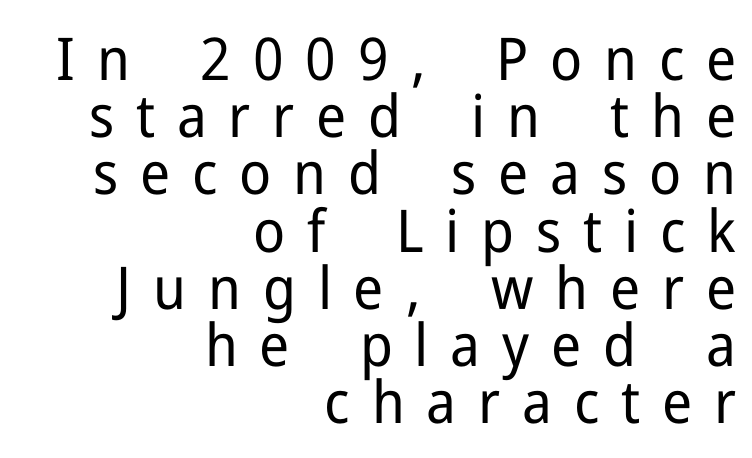
{"serif": "no", "italic": "no", "bold": "no", "weight": "regular", "width": "normal", "stroke_contrast": "low", "x_height": "medium", "monospaced": "no", "underline": "no", "align": "right", "line_spacing": "tight", "line_spacing_ratio": 0.97, "letter_spacing": "wide", "letter_spacing_em": 0.37, "glyph_px": 59}
